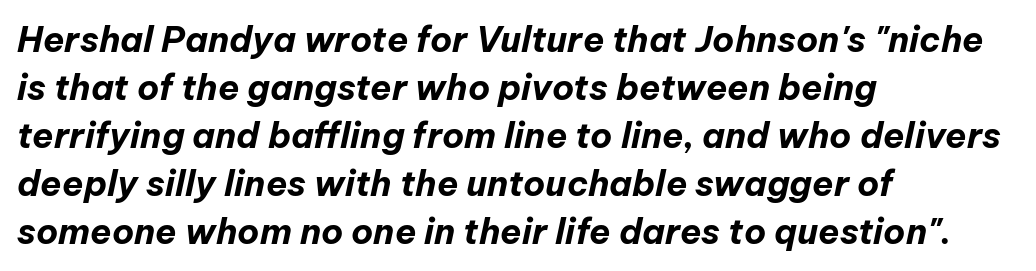
Q: Is the text bold? A: Yes.
Q: Is the text italic (slanted)? A: Yes, it leans right by about 12 degrees.
Q: Is the text underlined? A: No.
Q: How is the paragraph aligned? A: Left-aligned.
Q: Is the spacing between letters normal or unusually wide? A: Normal.
Q: Is the spacing between lines tight, normal or loose? A: Normal.
Q: Width (condensed, normal, or wide)? A: Normal.
Q: Stroke contrast? A: Low.
Q: x-height? A: Medium.
Q: Monospaced? A: No.
